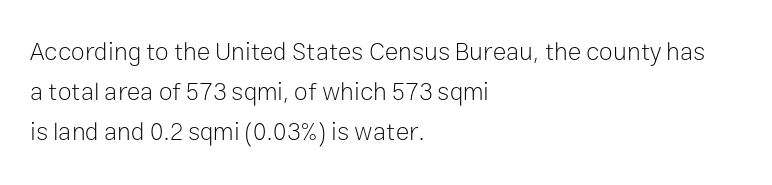
The area under the type is left untouched. A typesetter would mark this as roman, not italic. What's the leading like? Ordinary, nothing unusual. A typesetter would call this zero additional tracking. Which margin do the lines hug? The left one — the right edge is uneven. The cut favours lightness, reaching ordinary text weight at its darkest.
